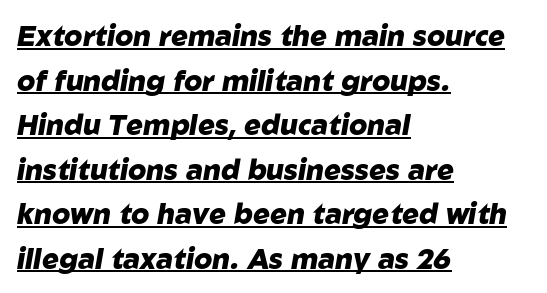
The image shows 28 px heavy type, italic (leaning right); set left-aligned, normal line spacing (1.59x), normal letter spacing, underlined; low stroke contrast and a medium x-height.
